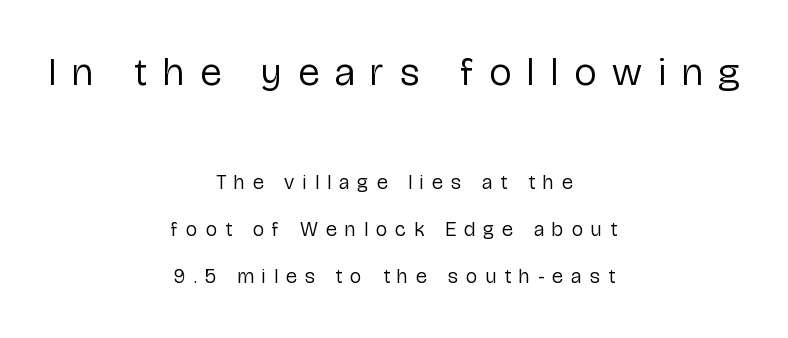
{"serif": "no", "italic": "no", "bold": "no", "weight": "regular", "width": "normal", "stroke_contrast": "low", "x_height": "medium", "monospaced": "no", "underline": "no", "align": "center", "line_spacing": "loose", "line_spacing_ratio": 2.34, "letter_spacing": "wide", "letter_spacing_em": 0.41, "larger_block": "first", "size_ratio": 1.95, "glyph_px": 39}
